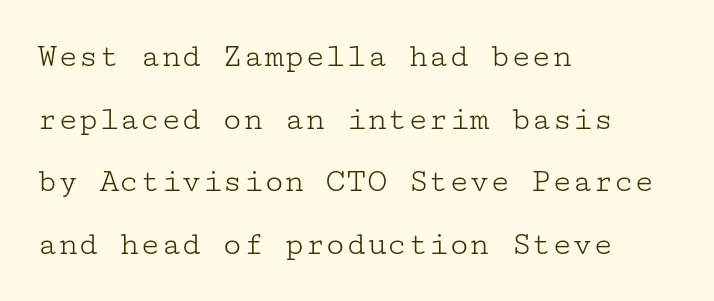
Q: Is the text bold? A: No.
Q: Is the text italic (slanted)? A: No, it is upright.
Q: Is the typeface a serif or a sans-serif typeface? A: Serif.
Q: Is the text underlined? A: No.
Q: How is the paragraph aligned? A: Left-aligned.
Q: Is the spacing between letters normal or unusually wide? A: Normal.
Q: Width (condensed, normal, or wide)? A: Wide.
Q: Stroke contrast? A: Low.
Q: x-height? A: Medium.
